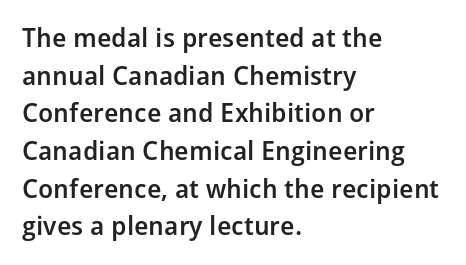
The image shows 26 px text type, upright; set left-aligned, normal line spacing (1.45x), normal letter spacing, not underlined.
